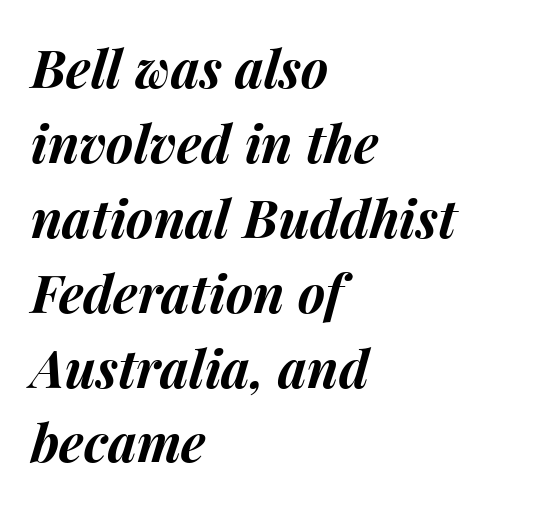
Q: Is the text bold? A: Yes.
Q: Is the text italic (slanted)? A: Yes, it leans right by about 15 degrees.
Q: Is the text underlined? A: No.
Q: How is the paragraph aligned? A: Left-aligned.
Q: Is the spacing between letters normal or unusually wide? A: Normal.
Q: Is the spacing between lines tight, normal or loose? A: Normal.
Q: Width (condensed, normal, or wide)? A: Normal.
Q: Stroke contrast? A: Medium.
Q: x-height? A: Medium.
Q: Monospaced? A: No.
